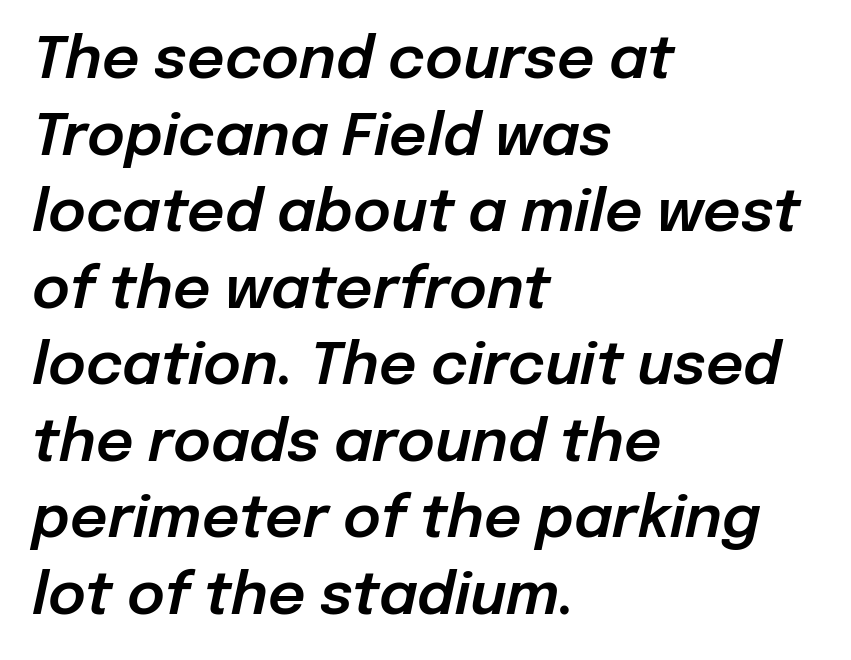
Q: Is the text italic (slanted)? A: Yes, it leans right by about 12 degrees.
Q: Is the text underlined? A: No.
Q: How is the paragraph aligned? A: Left-aligned.
Q: Is the spacing between letters normal or unusually wide? A: Normal.
Q: Is the spacing between lines tight, normal or loose? A: Normal.
Q: Width (condensed, normal, or wide)? A: Normal.
Q: Stroke contrast? A: Low.
Q: x-height? A: Medium.
Q: Monospaced? A: No.
